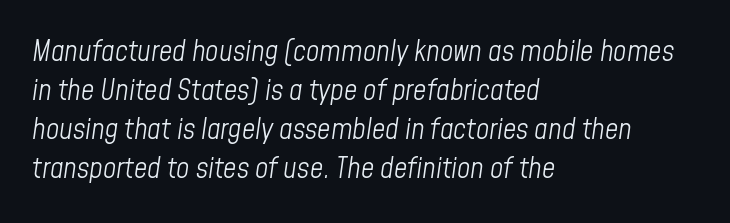
Q: Is the text bold? A: No.
Q: Is the text italic (slanted)? A: Yes, it leans right by about 8 degrees.
Q: Is the text underlined? A: No.
Q: How is the paragraph aligned? A: Left-aligned.
Q: Is the spacing between letters normal or unusually wide? A: Normal.
Q: Is the spacing between lines tight, normal or loose? A: Normal.
Q: Width (condensed, normal, or wide)? A: Condensed.
Q: Stroke contrast? A: Low.
Q: x-height? A: Medium.
Q: Monospaced? A: No.
